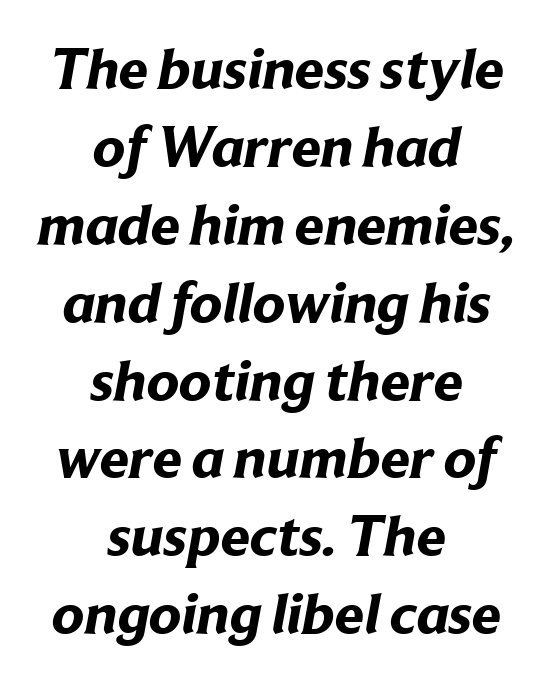
Underlining? Definitely not there. Each letter keeps its own natural width here, so spacing adapts to shape. Both edges are ragged and mirror each other, which tells us the setting is centered. One glance says typical: line gaps are just what's usual. Is the letter spacing exaggerated? No — it looks like the ordinary default. The face used here is a sans, in the tradition of grotesques and geometrics.
